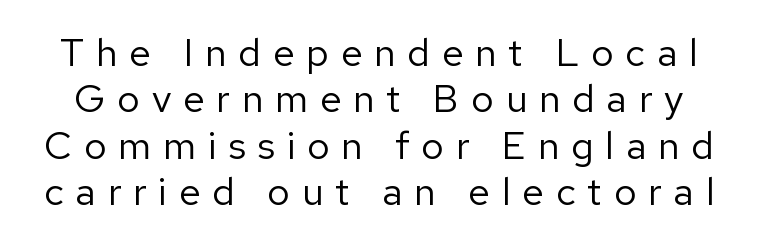
Q: Is the text bold? A: No.
Q: Is the text italic (slanted)? A: No, it is upright.
Q: Is the typeface a serif or a sans-serif typeface? A: Sans-serif.
Q: Is the text underlined? A: No.
Q: Is the spacing between letters normal or unusually wide? A: Unusually wide.
Q: Width (condensed, normal, or wide)? A: Normal.
Q: Stroke contrast? A: Low.
Q: x-height? A: Medium.
Q: Monospaced? A: No.
